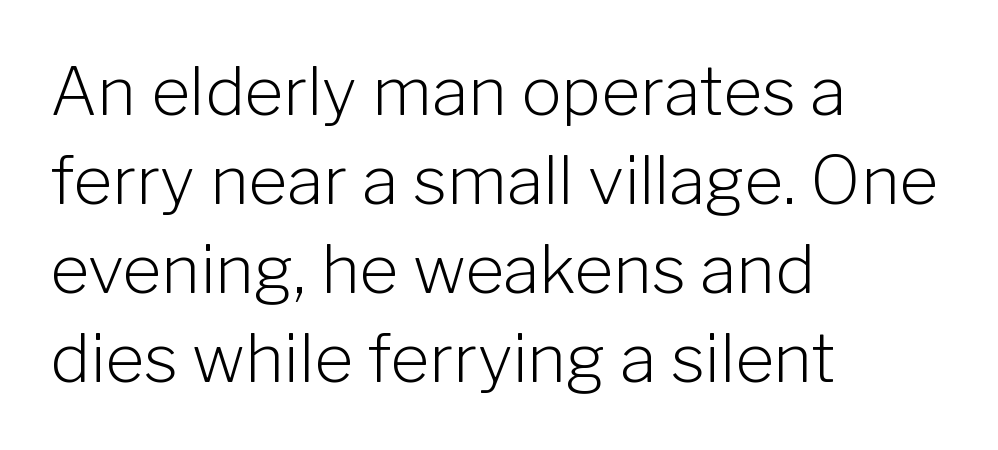
{"serif": "no", "italic": "no", "bold": "no", "weight": "light", "width": "normal", "stroke_contrast": "low", "x_height": "medium", "monospaced": "no", "underline": "no", "align": "left", "line_spacing": "normal", "line_spacing_ratio": 1.33, "letter_spacing": "normal", "letter_spacing_em": 0.0, "glyph_px": 67}
